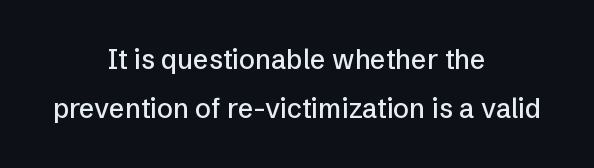
Inter-character spacing is left at the font's built-in metrics. A roman cut, with each character standing at attention. No word sits above an underline. The typesetter chose a symmetrical, centered arrangement here.
